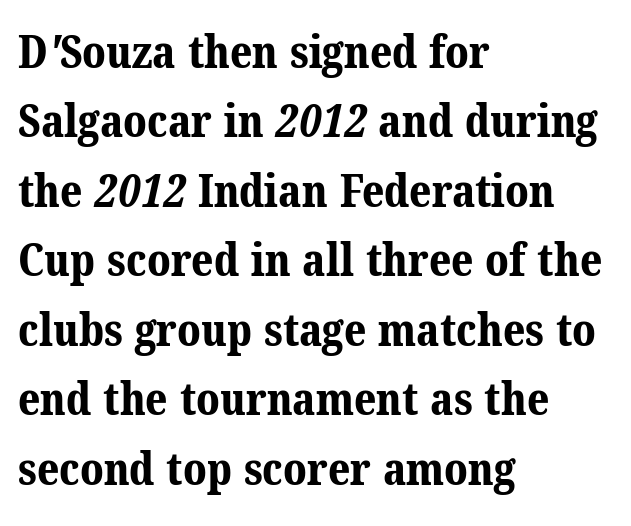
The image shows 46 px bold serif type; set left-aligned, normal line spacing (1.51x), normal letter spacing, not underlined; medium stroke contrast and a medium x-height.
